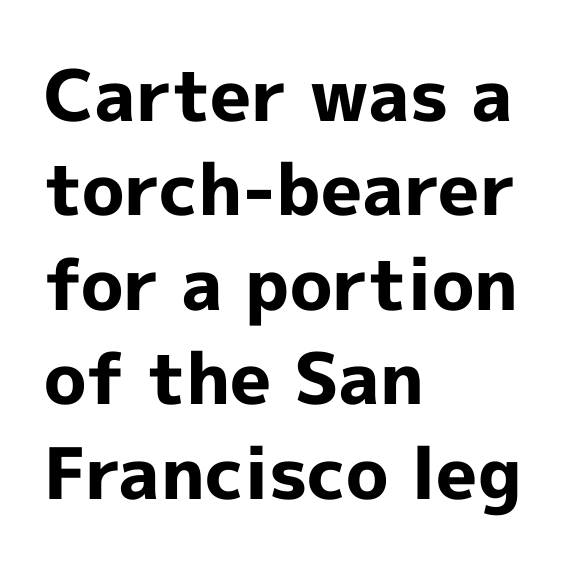
The image shows 71 px bold sans-serif type, upright; set left-aligned, normal line spacing (1.33x), normal letter spacing, not underlined; a medium x-height.
